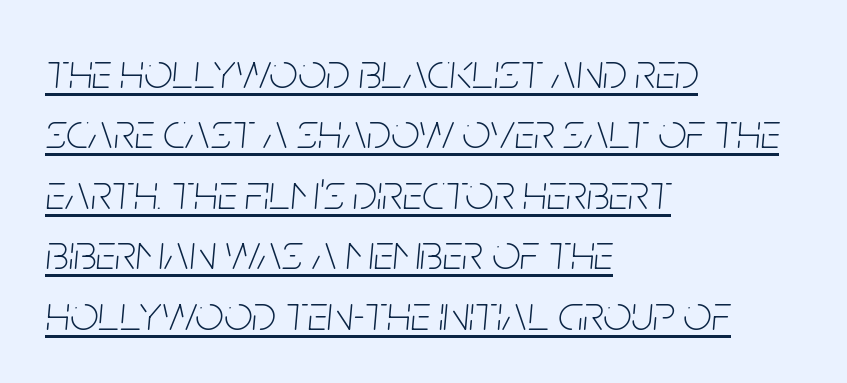
Q: Is the text bold? A: No.
Q: Is the text italic (slanted)? A: Yes, it leans right by about 5 degrees.
Q: Is the text underlined? A: Yes.
Q: How is the paragraph aligned? A: Left-aligned.
Q: Is the spacing between letters normal or unusually wide? A: Normal.
Q: Width (condensed, normal, or wide)? A: Condensed.
Q: Stroke contrast? A: Low.
Q: x-height? A: Large.
Q: Monospaced? A: No.
